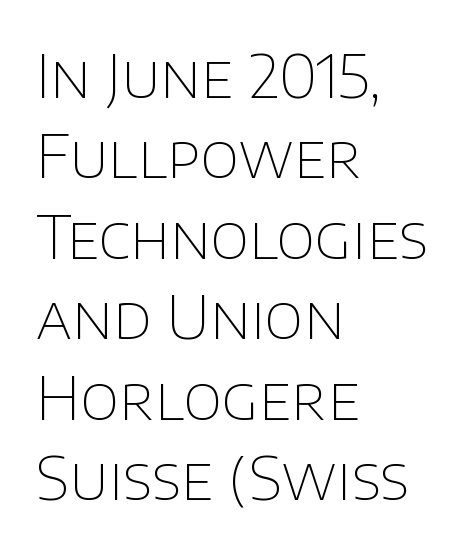
Q: Is the text bold? A: No.
Q: Is the text italic (slanted)? A: No, it is upright.
Q: Is the typeface a serif or a sans-serif typeface? A: Sans-serif.
Q: Is the text underlined? A: No.
Q: How is the paragraph aligned? A: Left-aligned.
Q: Is the spacing between letters normal or unusually wide? A: Normal.
Q: Is the spacing between lines tight, normal or loose? A: Normal.
Q: Width (condensed, normal, or wide)? A: Normal.
Q: Stroke contrast? A: Low.
Q: x-height? A: Large.
Q: Monospaced? A: No.
